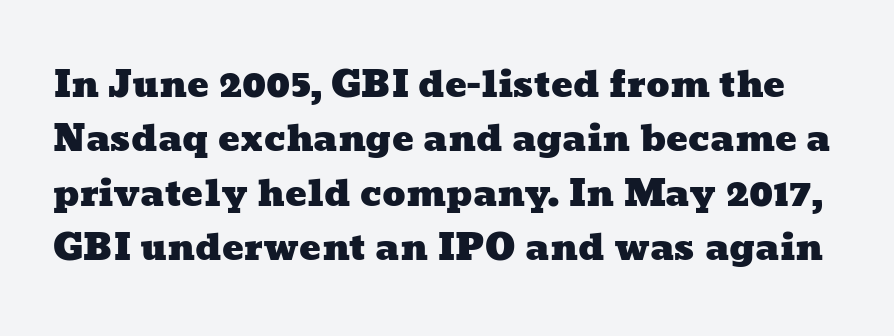
The letters sit at their default tracking, neither squeezed nor spread. The passage shown is typed in a proportional face where columns would drift. Decoration check: the copy has no underline. Line spacing here is normal.
